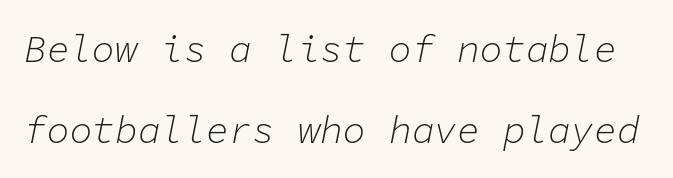
The image shows 38 px light type, italic (leaning right), monospaced; set loose line spacing (2.13x), normal letter spacing, not underlined; low stroke contrast and a medium x-height.
